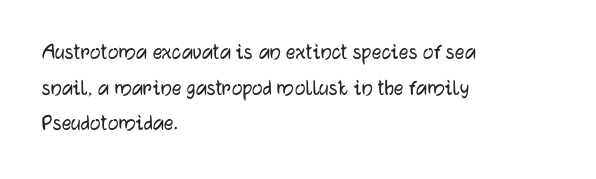
Q: Is the text italic (slanted)? A: No, it is upright.
Q: Is the text underlined? A: No.
Q: How is the paragraph aligned? A: Left-aligned.
Q: Is the spacing between letters normal or unusually wide? A: Normal.
Q: Is the spacing between lines tight, normal or loose? A: Normal.
